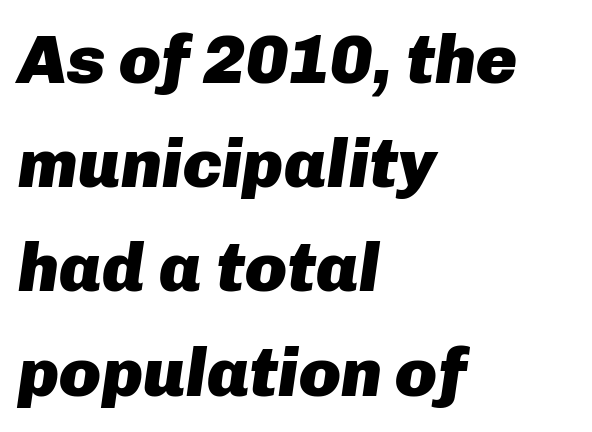
Q: Is the text bold? A: Yes.
Q: Is the text italic (slanted)? A: Yes, it leans right by about 8 degrees.
Q: Is the text underlined? A: No.
Q: How is the paragraph aligned? A: Left-aligned.
Q: Is the spacing between letters normal or unusually wide? A: Normal.
Q: Is the spacing between lines tight, normal or loose? A: Normal.
Q: Width (condensed, normal, or wide)? A: Normal.
Q: Stroke contrast? A: Low.
Q: x-height? A: Medium.
Q: Monospaced? A: No.
